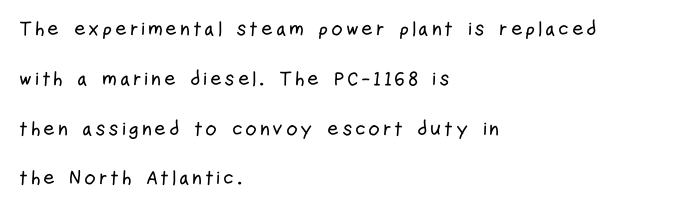
Airy leading. Casual observation: everything's shoved over to the left. Each row of text sits above clean, open space. The letters stand straight up with perfectly vertical stems.
